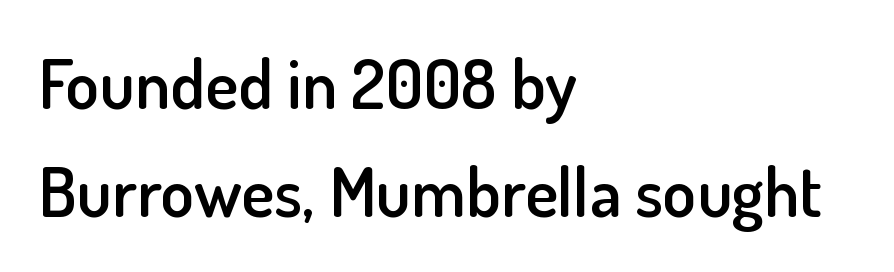
The image shows 69 px semibold sans-serif type, upright; set left-aligned, normal line spacing (1.56x), normal letter spacing, not underlined; low stroke contrast and a small x-height.
